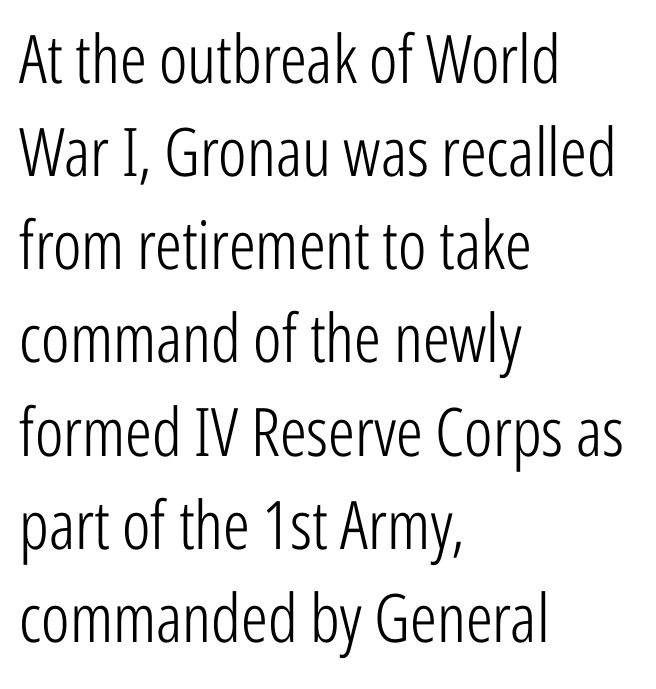
Any mark beneath the type? The region is blank. Posture: vertical. Is the type heavy? It reads as light-to-regular instead. The characters display no serif detailing; their extremities are plain. Leading matches the norm, producing a regular column. A typesetter would call this proportional, since set widths differ per character.
